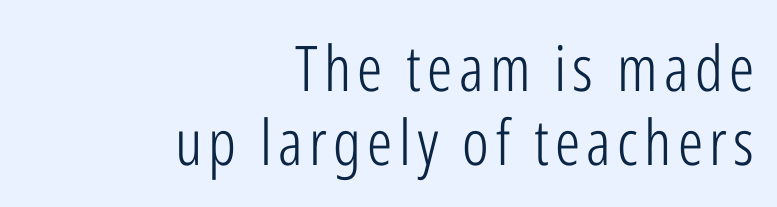
{"serif": "no", "italic": "no", "bold": "no", "weight": "light", "width": "condensed", "stroke_contrast": "low", "x_height": "medium", "monospaced": "no", "underline": "no", "align": "right", "line_spacing_ratio": 1.17, "glyph_px": 63}
